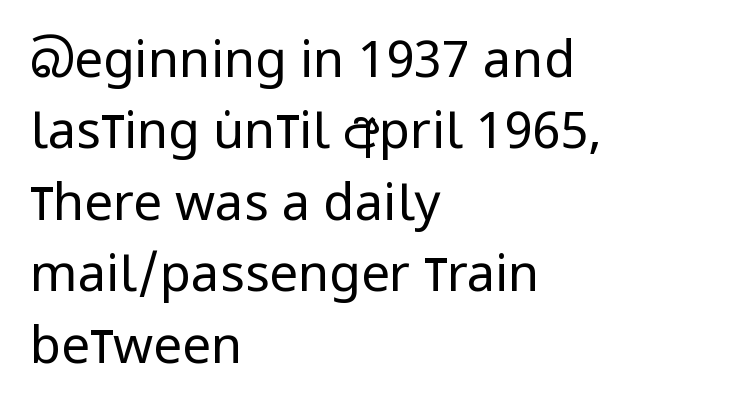
Q: Is the text bold? A: No.
Q: Is the text italic (slanted)? A: No, it is upright.
Q: Is the typeface a serif or a sans-serif typeface? A: Sans-serif.
Q: Is the text underlined? A: No.
Q: How is the paragraph aligned? A: Left-aligned.
Q: Is the spacing between letters normal or unusually wide? A: Normal.
Q: Is the spacing between lines tight, normal or loose? A: Normal.
Q: Width (condensed, normal, or wide)? A: Condensed.
Q: Stroke contrast? A: Low.
Q: x-height? A: Large.
Q: Monospaced? A: No.
